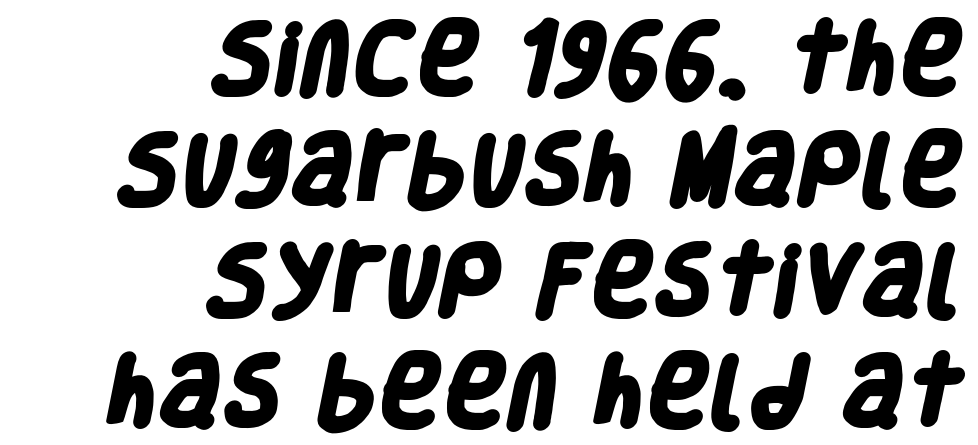
The passage shown stacks its lines at a standard gap. Check the space under the baseline: it is left empty. The compositor pushed each line to the right boundary. Chunky letters — that's bold for sure. The type family on display is of the sans-serif kind.
